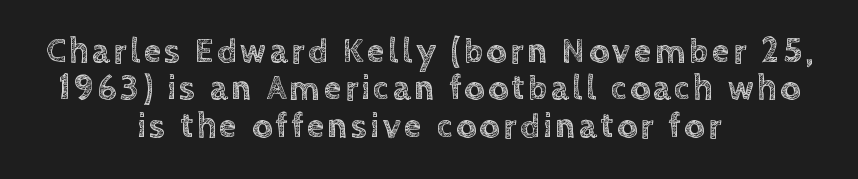
Q: Is the text italic (slanted)? A: No, it is upright.
Q: Is the text underlined? A: No.
Q: How is the paragraph aligned? A: Centered.
Q: Is the spacing between lines tight, normal or loose? A: Tight.
Q: Width (condensed, normal, or wide)? A: Normal.
Q: x-height? A: Large.
Q: Monospaced? A: No.
